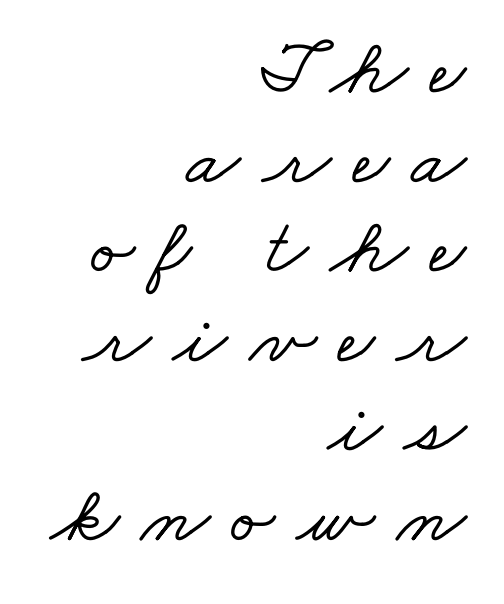
The image shows 80 px wide serif type; set right-aligned, tight line spacing (1.12x), unusually wide letter spacing (+0.27 em), not underlined; low stroke contrast and a small x-height.
